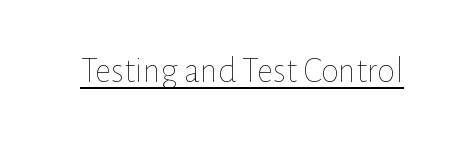
The image shows 36 px thin type, upright; set normal letter spacing, underlined; low stroke contrast and a medium x-height.
